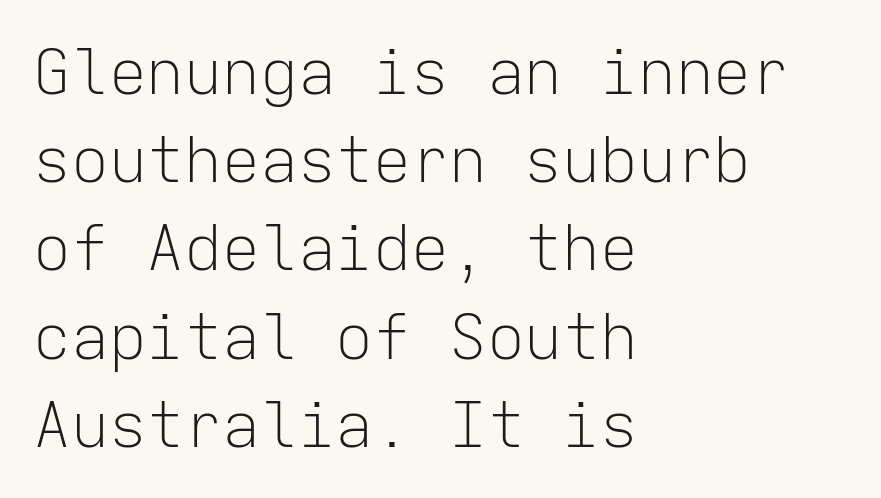
The image shows 63 px light sans-serif type, upright, monospaced; set left-aligned, normal line spacing (1.4x), normal letter spacing, not underlined; low stroke contrast and a medium x-height.
